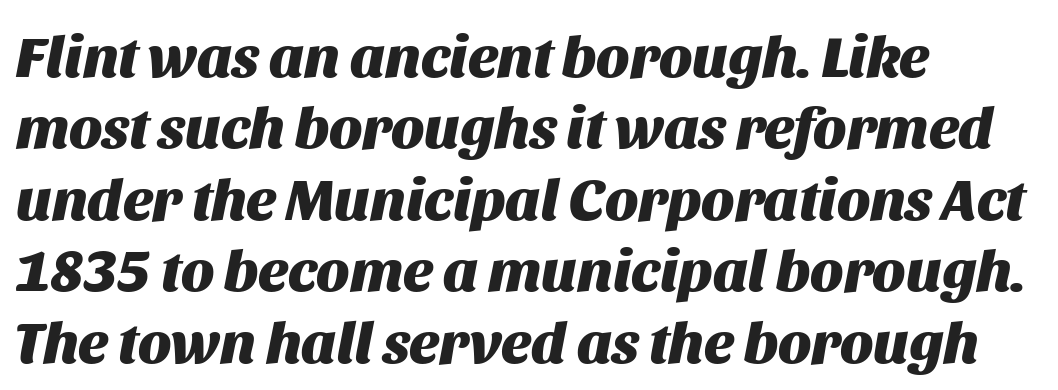
The image shows 59 px heavy type, italic (leaning right); set left-aligned, line spacing 1.21x, normal letter spacing, not underlined; medium stroke contrast and a large x-height.
